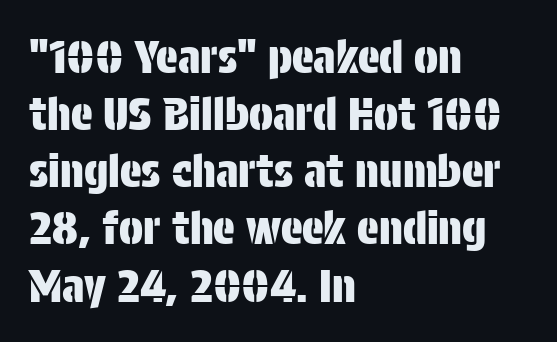
Q: Is the text italic (slanted)? A: No, it is upright.
Q: Is the typeface a serif or a sans-serif typeface? A: Sans-serif.
Q: Is the text underlined? A: No.
Q: How is the paragraph aligned? A: Left-aligned.
Q: Is the spacing between letters normal or unusually wide? A: Normal.
Q: Is the spacing between lines tight, normal or loose? A: Normal.
Q: Width (condensed, normal, or wide)? A: Condensed.
Q: Stroke contrast? A: Low.
Q: x-height? A: Large.
Q: Monospaced? A: No.
